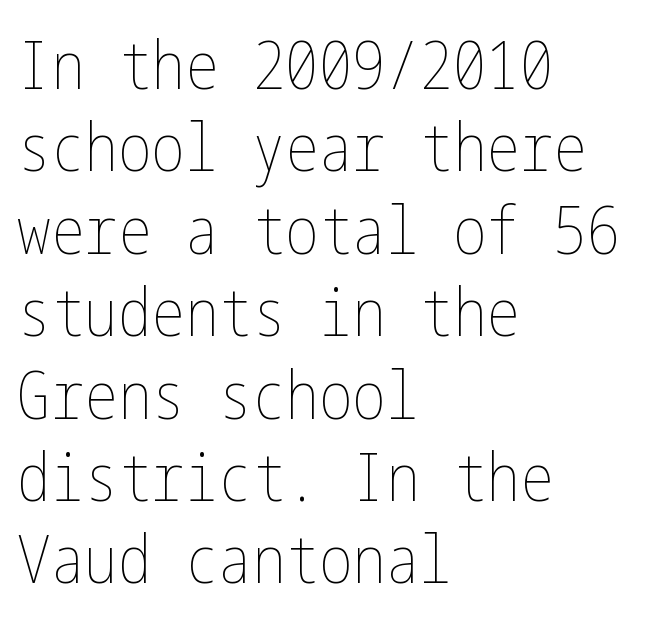
{"italic": "no", "bold": "no", "weight": "thin", "width": "condensed", "stroke_contrast": "low", "x_height": "medium", "underline": "no", "align": "left", "line_spacing_ratio": 1.23, "letter_spacing": "normal", "letter_spacing_em": 0.0, "glyph_px": 67}
